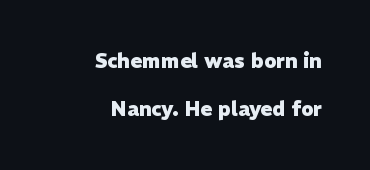
The image shows 20 px bold type, upright; set right-aligned, loose line spacing (2.38x), normal letter spacing, not underlined.
